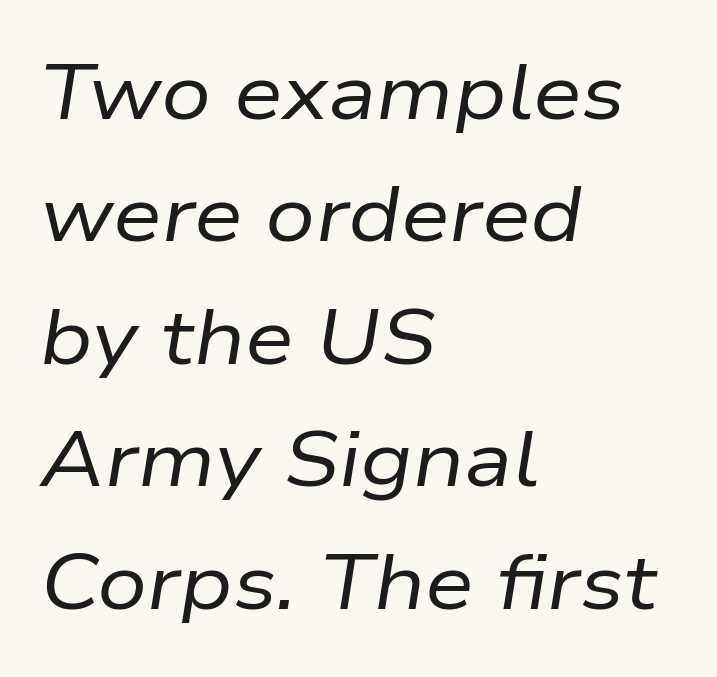
Q: Is the text bold? A: No.
Q: Is the text italic (slanted)? A: Yes, it leans right by about 9 degrees.
Q: Is the text underlined? A: No.
Q: How is the paragraph aligned? A: Left-aligned.
Q: Is the spacing between letters normal or unusually wide? A: Normal.
Q: Is the spacing between lines tight, normal or loose? A: Normal.
Q: Width (condensed, normal, or wide)? A: Normal.
Q: Stroke contrast? A: Low.
Q: x-height? A: Medium.
Q: Monospaced? A: No.
